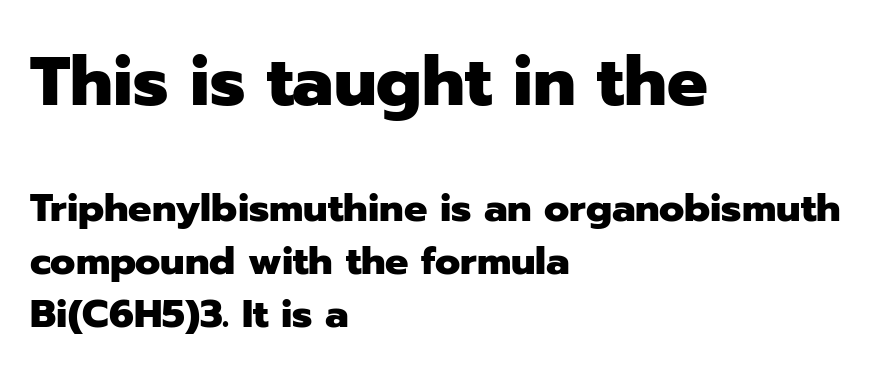
All the whitespace from short lines collects on the right. The strokes are fattened all the way to bold. Character widths vary here, with narrow letters taking less room than wide ones. Reading down the column, the eye jumps a familiar distance to each next line. Reading top to bottom, the characters get smaller at the block break.
